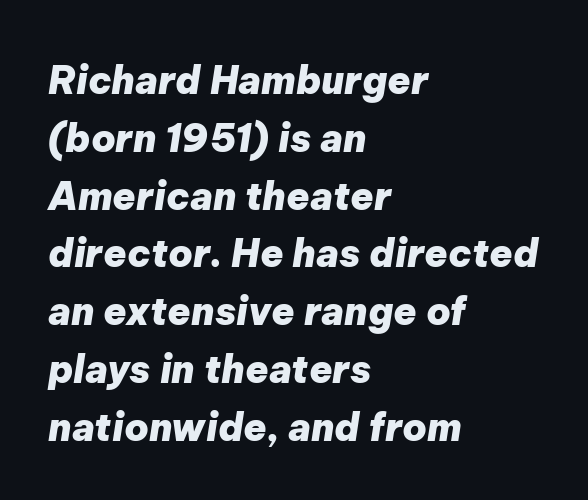
Evenly set lines give the paragraph a standard silhouette. Descenders are the only things crossing below the line. Is this a fixed-width face? No — the glyphs have proportional, varying widths. The tracking reads as untouched default to a designer's eye. Stroke thickness is high; the sample reads as a true bold. Reading down the block, your eye returns to a fixed left position each line.
